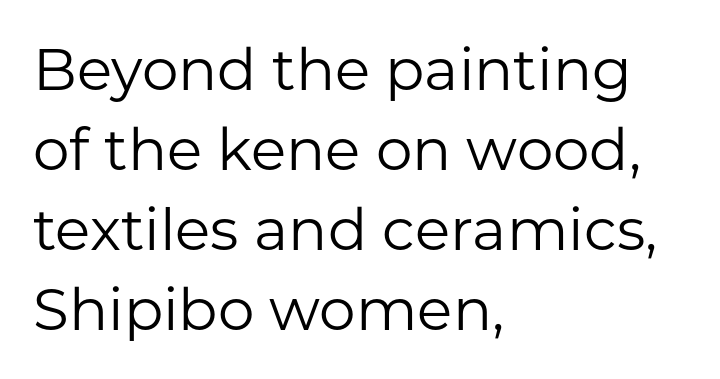
Q: Is the text bold? A: No.
Q: Is the text italic (slanted)? A: No, it is upright.
Q: Is the typeface a serif or a sans-serif typeface? A: Sans-serif.
Q: Is the text underlined? A: No.
Q: How is the paragraph aligned? A: Left-aligned.
Q: Is the spacing between letters normal or unusually wide? A: Normal.
Q: Is the spacing between lines tight, normal or loose? A: Normal.
Q: Width (condensed, normal, or wide)? A: Normal.
Q: Stroke contrast? A: Low.
Q: x-height? A: Medium.
Q: Monospaced? A: No.
